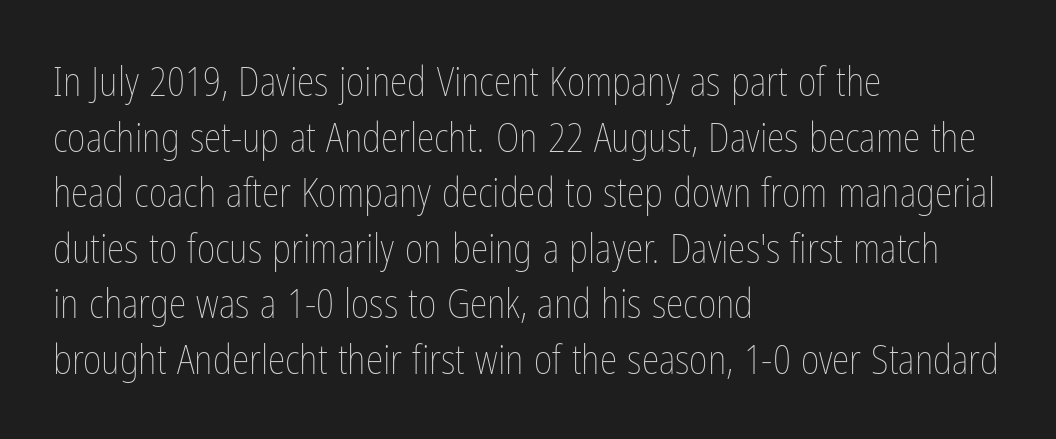
The zone under the glyphs is completely vacant. On a weight scale, this lands at 450 or below. Character widths vary here, with narrow letters taking less room than wide ones. Successive baselines arrive at the customary interval.
